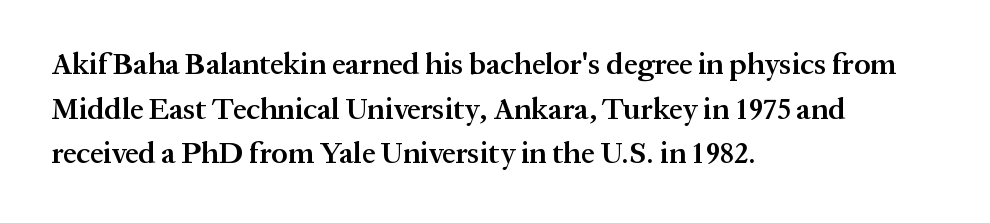
{"serif": "yes", "italic": "no", "bold": "semi", "weight": "semibold", "width": "normal", "stroke_contrast": "medium", "x_height": "medium", "monospaced": "no", "underline": "no", "align": "left", "line_spacing": "normal", "line_spacing_ratio": 1.49, "letter_spacing": "normal", "letter_spacing_em": 0.0, "glyph_px": 30}
